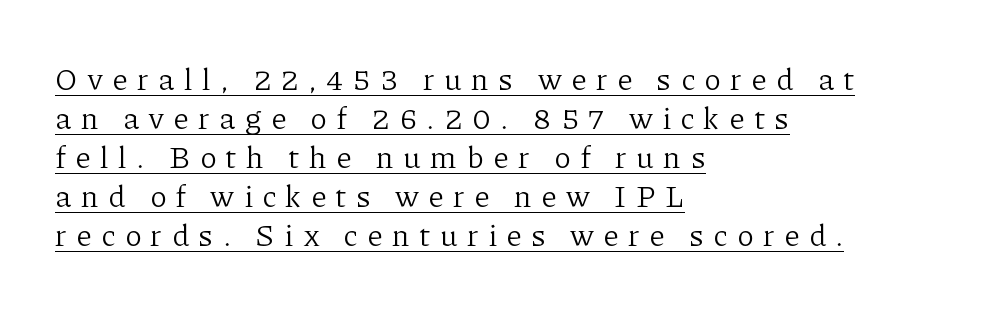
{"serif": "yes", "italic": "no", "bold": "no", "weight": "light", "width": "normal", "stroke_contrast": "low", "x_height": "medium", "monospaced": "no", "underline": "yes", "align": "left", "line_spacing": "normal", "line_spacing_ratio": 1.26, "letter_spacing": "wide", "letter_spacing_em": 0.3, "glyph_px": 31}
